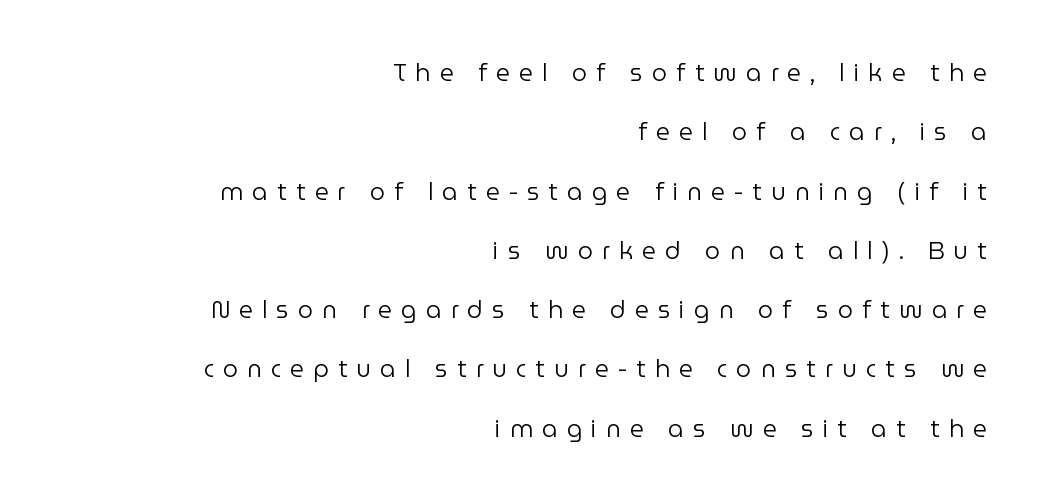
The letters stand straight up with perfectly vertical stems. Alignment: flush right. Stroke thickness stays within the range of a standard reading face or lighter. The baseline area is clear.
